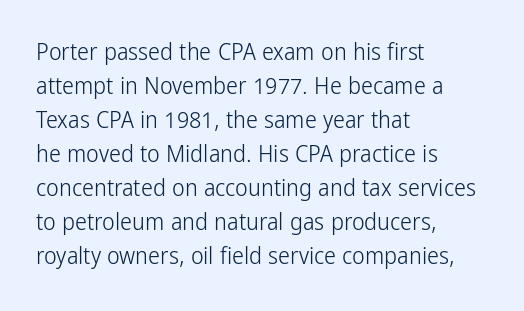
Just letters on the line, the space beneath them empty. The lines sit at an ordinary, default distance from one another. Reading down the block, your eye returns to a fixed left position each line. Think standard paragraph weight, or any step lighter than that.
